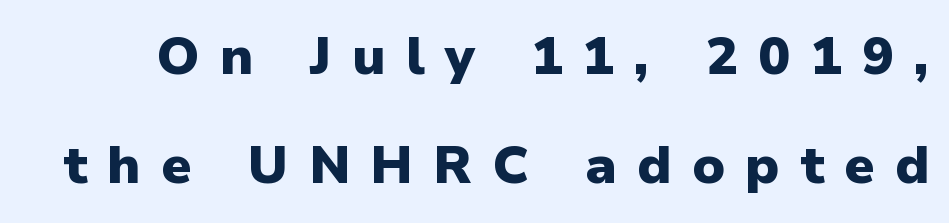
Character widths vary here, with narrow letters taking less room than wide ones. Characters remain perfectly vertical along every line. Is this a sans? Yes — the strokes have no serifs. The line texture is sparse and dotted thanks to wide tracking. Compared with typical paragraphs, the rows here are farther apart.
